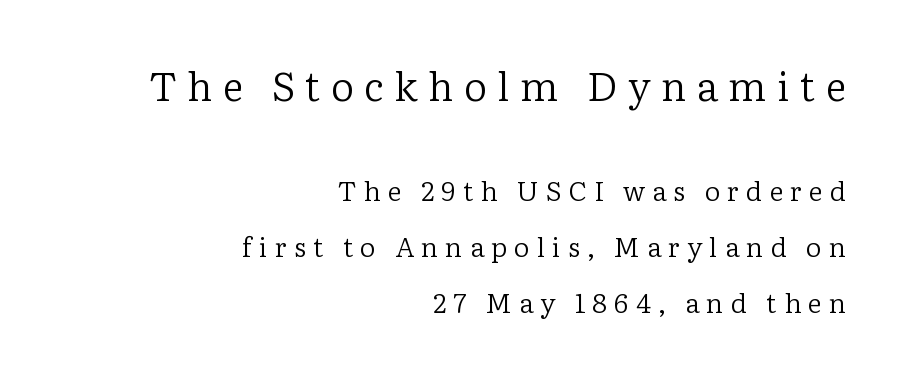
Notice the wide empty band between every row — that's loose leading. The font sits on the lighter half of the weight spectrum, regular included. You get the large type first, then a drop to smaller type. The setting favours the right margin, as signatures and pull-quotes sometimes do. In terms of letterspacing, this is a distinctly airy, spread setting.
